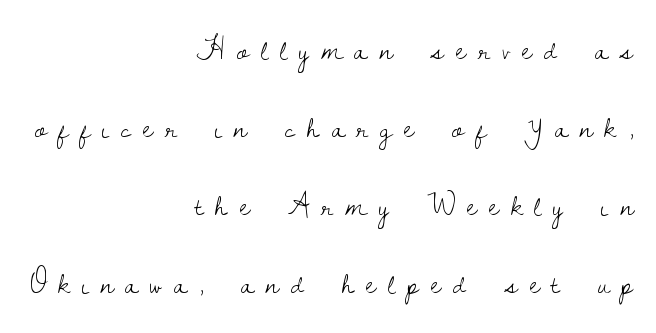
Just letters on the line, the space beneath them empty. I'd call this a serif setting — the letters wear small feet. Typeset ragged left — the right edge is the straight one. Reading down the column, the eye jumps a long way to each next line.
